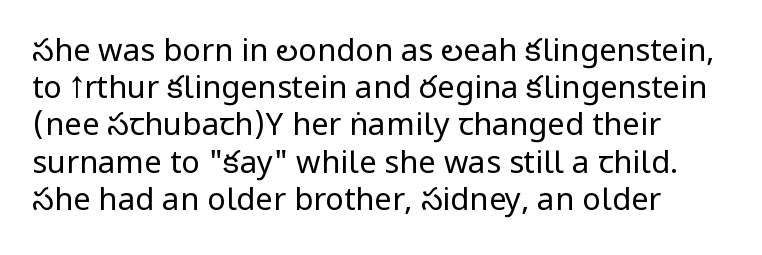
Observe the absence of serifs on each vertical stroke in this sample. Plain, unruled lines of type. Weight class: somewhere from thin through regular. Rendered with straight, roman letterforms. Standard letterfit; no display-style spreading of the glyphs.
